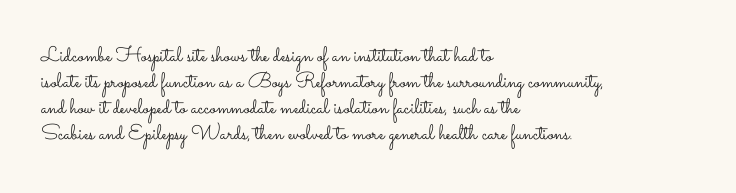
Unmarked baselines from the first word to the last. Students, note that the glyphs here touch the page at normal intervals. Which margin do the lines hug? The left one — the right edge is uneven. The typesetting does not lean heavy: it is not bold.
